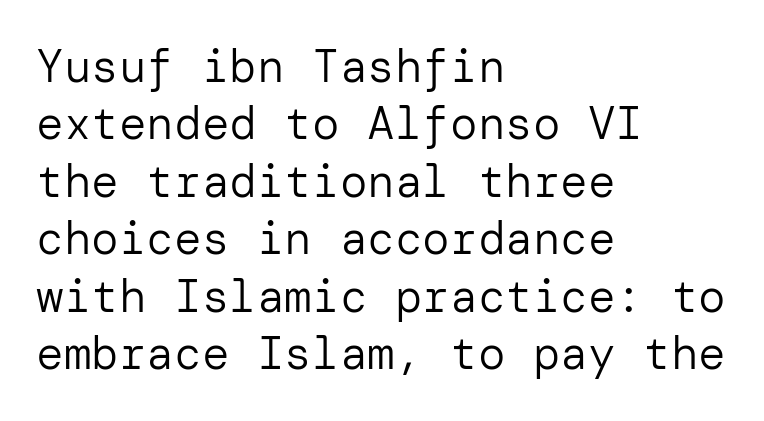
The image shows 46 px regular-weight sans-serif type, upright; set left-aligned, normal line spacing (1.25x), normal letter spacing, not underlined; low stroke contrast and a medium x-height.
